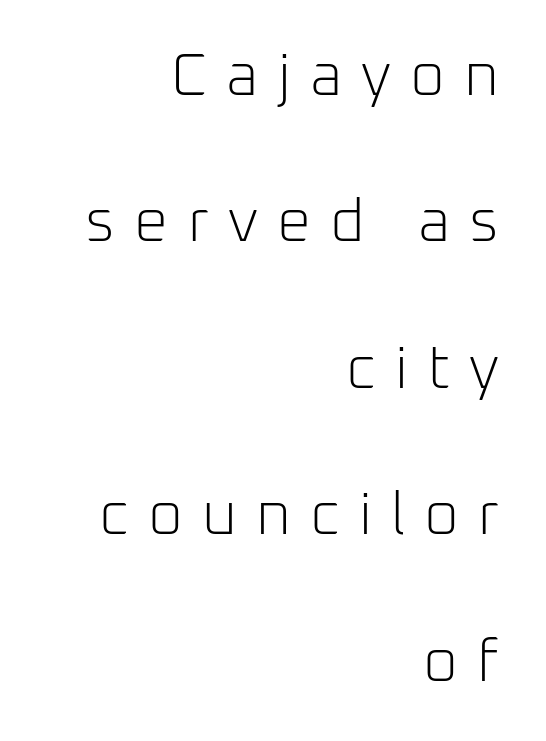
{"serif": "no", "italic": "no", "bold": "no", "weight": "light", "width": "normal", "stroke_contrast": "low", "x_height": "medium", "monospaced": "no", "underline": "no", "align": "right", "line_spacing": "loose", "line_spacing_ratio": 2.44, "letter_spacing": "wide", "letter_spacing_em": 0.32, "glyph_px": 60}
